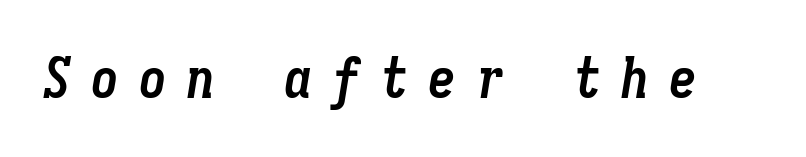
{"italic": "yes", "lean": "right", "slant_degrees": 9, "bold": "yes", "weight": "semibold", "width": "condensed", "stroke_contrast": "low", "x_height": "medium", "monospaced": "yes", "underline": "no", "letter_spacing": "wide", "letter_spacing_em": 0.36, "glyph_px": 56}
